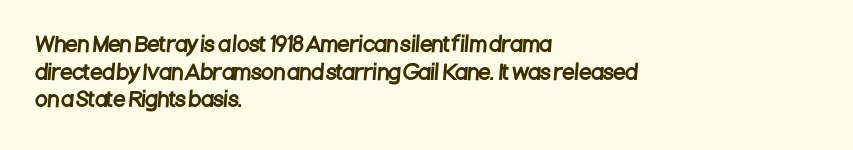
Q: Is the text underlined? A: No.
Q: How is the paragraph aligned? A: Left-aligned.
Q: Is the spacing between letters normal or unusually wide? A: Normal.
Q: Is the spacing between lines tight, normal or loose? A: Normal.
